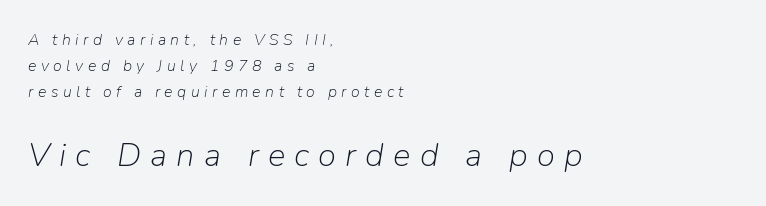
Q: Is the text bold? A: No.
Q: Is the text italic (slanted)? A: Yes, it leans right by about 9 degrees.
Q: Is the text underlined? A: No.
Q: How is the paragraph aligned? A: Left-aligned.
Q: Is the spacing between letters normal or unusually wide? A: Unusually wide.
Q: Is the spacing between lines tight, normal or loose? A: Normal.
Q: Which block of text is set in a larger size, the first (top) or the second (bottom)? A: The second (bottom) one.
Q: Width (condensed, normal, or wide)? A: Normal.
Q: Stroke contrast? A: Low.
Q: x-height? A: Medium.
Q: Monospaced? A: No.
